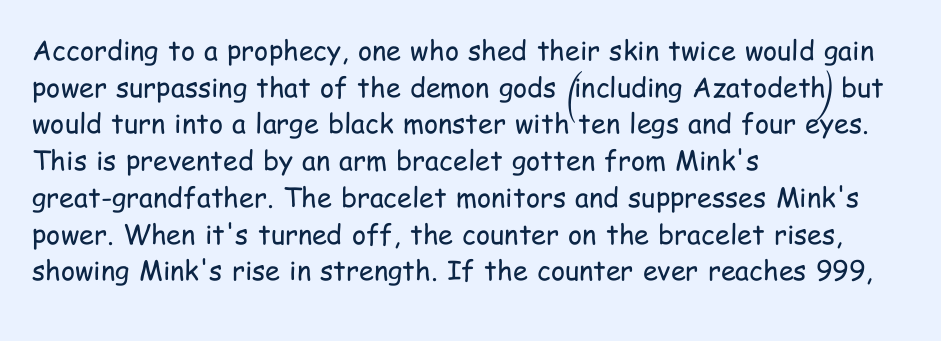
The image shows 27 px text type, upright; set left-aligned, normal line spacing (1.36x), normal letter spacing, not underlined.
